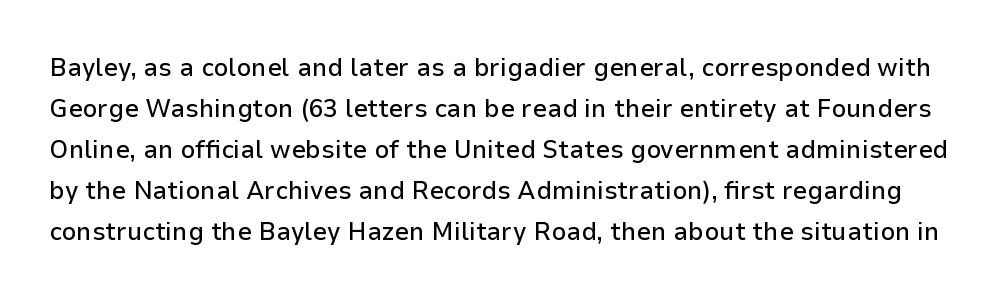
{"italic": "no", "underline": "no", "line_spacing": "normal", "line_spacing_ratio": 1.58, "letter_spacing": "normal", "letter_spacing_em": 0.0, "glyph_px": 26}
